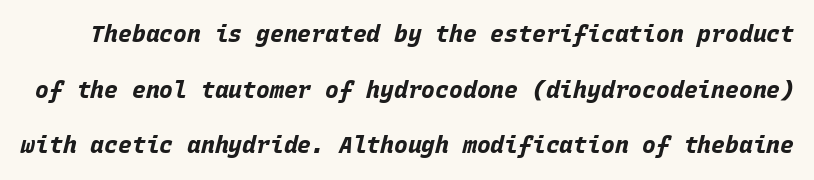
Q: Is the text bold? A: Yes.
Q: Is the text italic (slanted)? A: Yes, it leans right by about 15 degrees.
Q: Is the text underlined? A: No.
Q: Is the spacing between letters normal or unusually wide? A: Normal.
Q: Is the spacing between lines tight, normal or loose? A: Loose.
